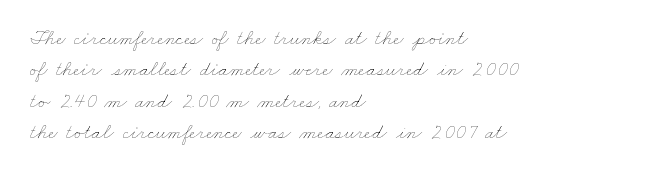
The image shows 21 px text type; set left-aligned, normal line spacing (1.5x), normal letter spacing, not underlined.
